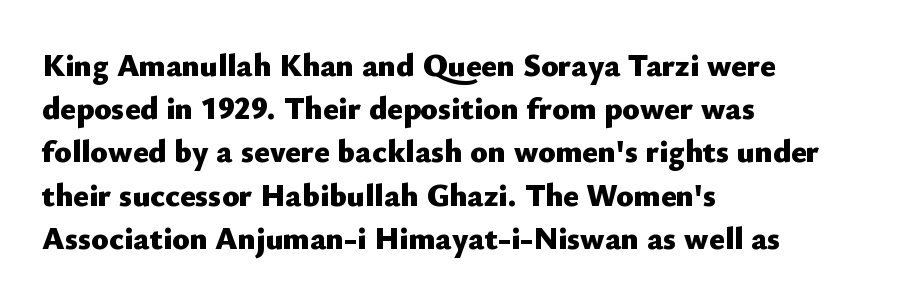
Casual observation: everything's shoved over to the left. Regular leading. Tall strokes in this sample are plumb rather than angled. Bare-footed words on every line. Think of a printed novel: that variable character pitch is what you see here. Look at the tracking — it's just the regular setting, nothing added.
